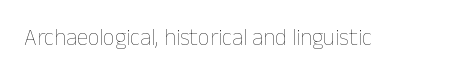
The type is set solid horizontally, with unmodified tracking. Words float on clear page, feet unadorned. A quiet, ordinary-to-light weight characterises the typeface. The type sits square on the baseline with zero lean.
